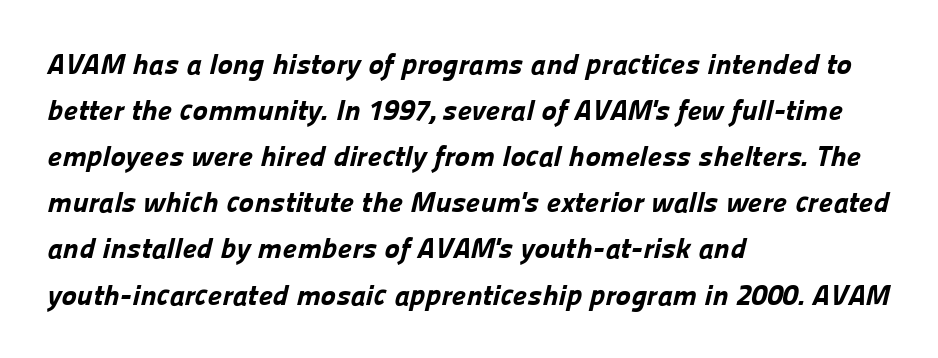
Honestly, the letter spacing is just normal — you wouldn't notice it. Nope, no serifs anywhere on these letters. Looks like regular typesetting: each glyph gets only the width it needs. These lines stack with their left ends in a neat column. Does the leading feel generous? No, just average. The passage shown is emphatically bold.
